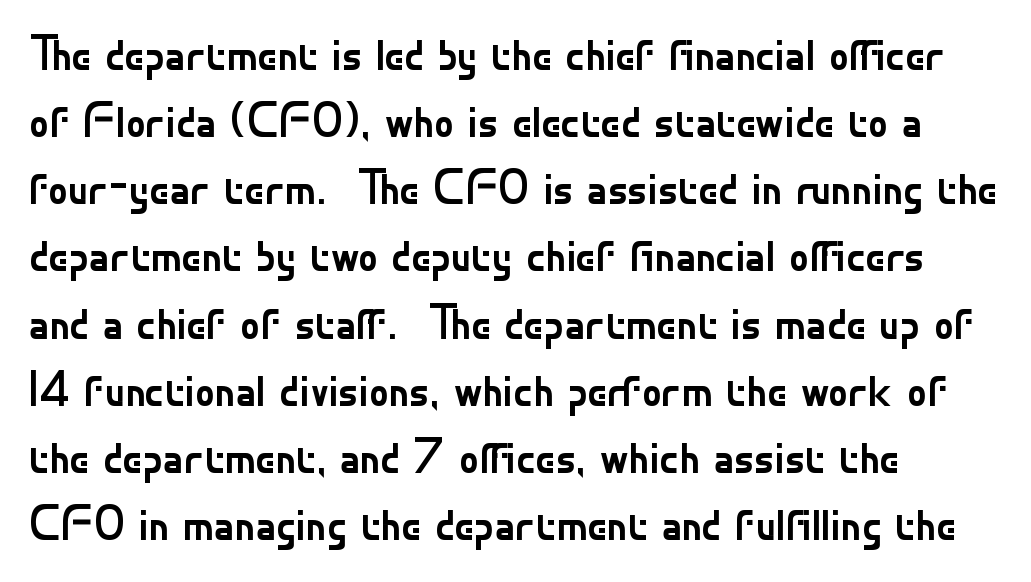
The image shows 49 px regular-weight sans-serif type, upright; set left-aligned, normal line spacing (1.37x), normal letter spacing, not underlined; low stroke contrast and a small x-height.
